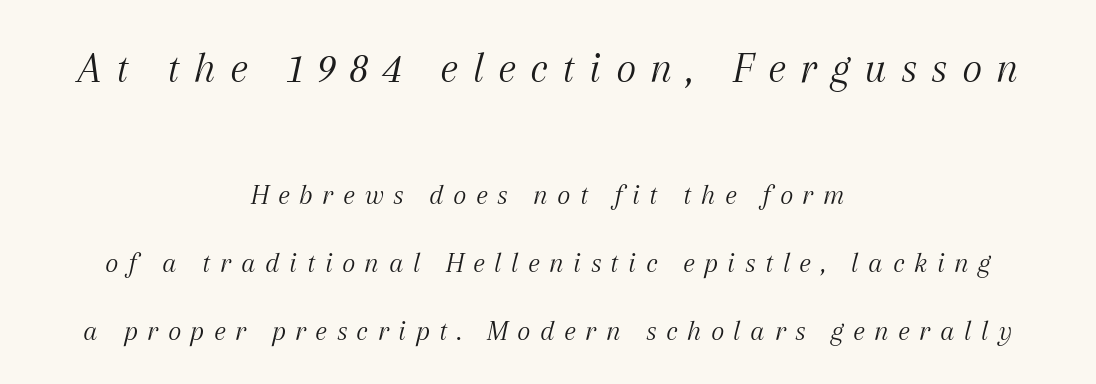
Q: Is the text bold? A: No.
Q: Is the text italic (slanted)? A: Yes, it leans right by about 12 degrees.
Q: Is the typeface a serif or a sans-serif typeface? A: Serif.
Q: Is the text underlined? A: No.
Q: How is the paragraph aligned? A: Centered.
Q: Is the spacing between letters normal or unusually wide? A: Unusually wide.
Q: Is the spacing between lines tight, normal or loose? A: Loose.
Q: Which block of text is set in a larger size, the first (top) or the second (bottom)? A: The first (top) one.
Q: Width (condensed, normal, or wide)? A: Normal.
Q: Stroke contrast? A: Medium.
Q: x-height? A: Medium.
Q: Monospaced? A: No.
